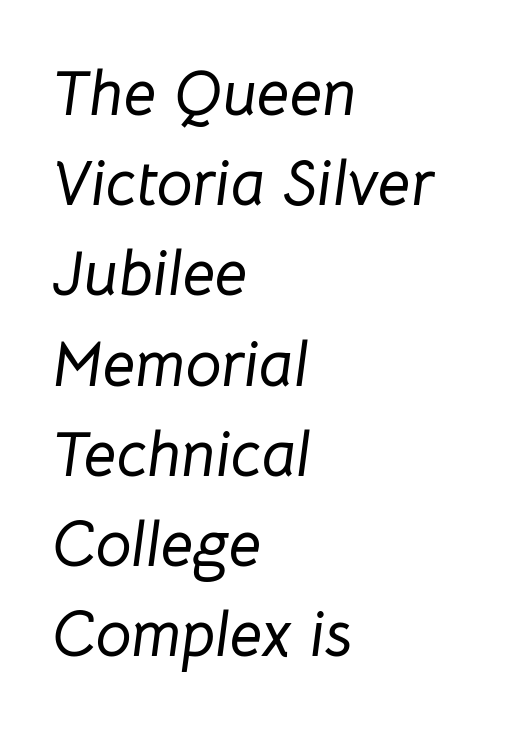
Q: Is the text italic (slanted)? A: Yes, it leans right by about 8 degrees.
Q: Is the text underlined? A: No.
Q: How is the paragraph aligned? A: Left-aligned.
Q: Is the spacing between letters normal or unusually wide? A: Normal.
Q: Is the spacing between lines tight, normal or loose? A: Normal.
Q: Width (condensed, normal, or wide)? A: Normal.
Q: Stroke contrast? A: Low.
Q: x-height? A: Medium.
Q: Monospaced? A: No.
